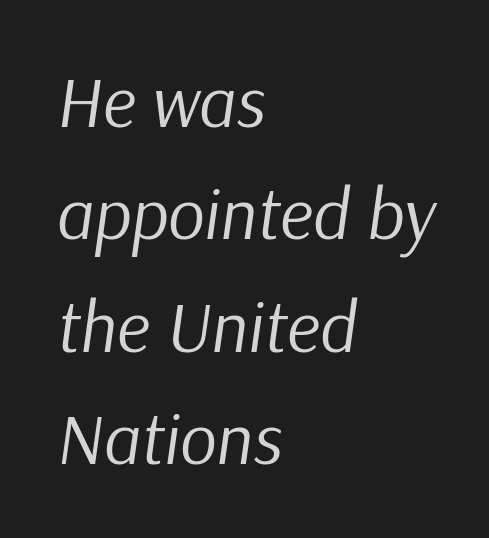
The image shows 72 px regular-weight type, italic (leaning right); set left-aligned, normal line spacing (1.56x), normal letter spacing, not underlined; low stroke contrast and a medium x-height.
